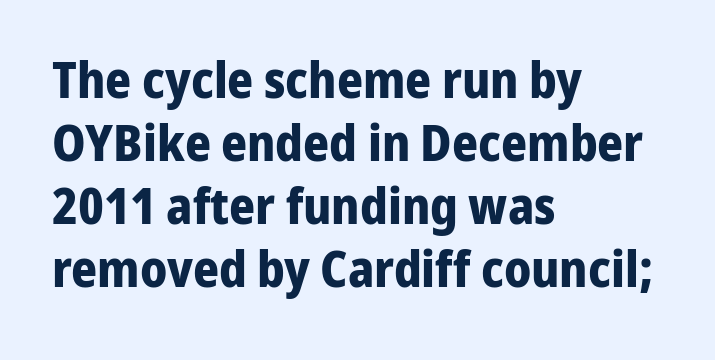
Thick stems and heavy bowls — unmistakably bold. The space beneath each line is pristine and unruled. Between one letter and the next there's only the usual sliver of space. The letters advance in unequal steps, a hallmark of proportional type.
